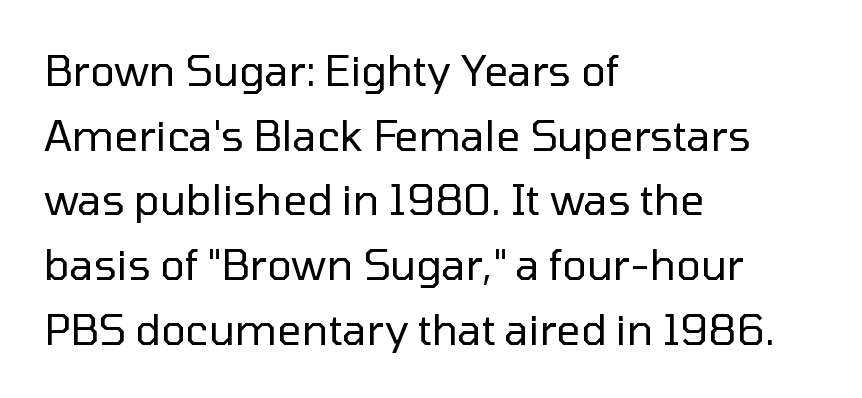
Q: Is the text bold? A: No.
Q: Is the text italic (slanted)? A: No, it is upright.
Q: Is the typeface a serif or a sans-serif typeface? A: Sans-serif.
Q: Is the text underlined? A: No.
Q: How is the paragraph aligned? A: Left-aligned.
Q: Is the spacing between letters normal or unusually wide? A: Normal.
Q: Is the spacing between lines tight, normal or loose? A: Normal.
Q: Width (condensed, normal, or wide)? A: Normal.
Q: Stroke contrast? A: Low.
Q: x-height? A: Medium.
Q: Monospaced? A: No.
